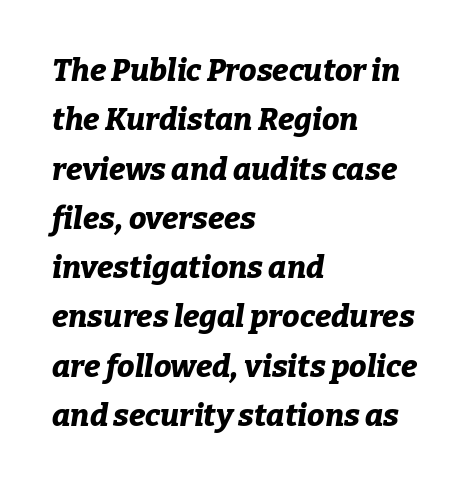
{"italic": "yes", "lean": "right", "slant_degrees": 9, "bold": "yes", "weight": "bold", "width": "normal", "stroke_contrast": "low", "x_height": "medium", "monospaced": "no", "underline": "no", "align": "left", "line_spacing": "normal", "line_spacing_ratio": 1.59, "letter_spacing": "normal", "letter_spacing_em": 0.0, "glyph_px": 31}
